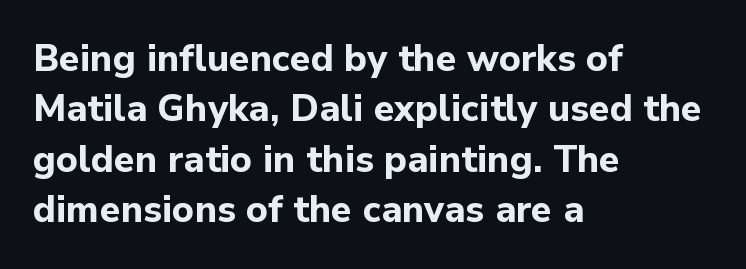
Q: Is the text bold? A: Yes.
Q: Is the text italic (slanted)? A: No, it is upright.
Q: Is the typeface a serif or a sans-serif typeface? A: Sans-serif.
Q: Is the text underlined? A: No.
Q: How is the paragraph aligned? A: Left-aligned.
Q: Is the spacing between letters normal or unusually wide? A: Normal.
Q: Is the spacing between lines tight, normal or loose? A: Normal.
Q: Width (condensed, normal, or wide)? A: Normal.
Q: Stroke contrast? A: Low.
Q: x-height? A: Medium.
Q: Monospaced? A: No.
